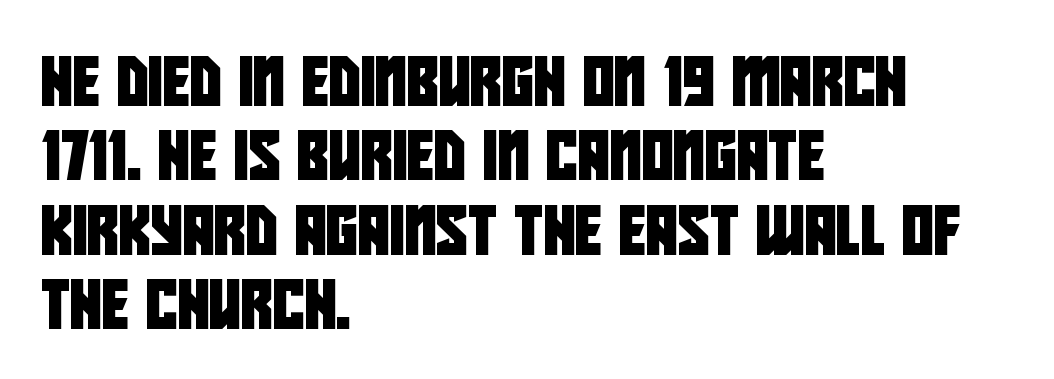
The image shows 49 px condensed sans-serif type; set left-aligned, normal line spacing (1.52x), normal letter spacing, not underlined; low stroke contrast and a large x-height.
